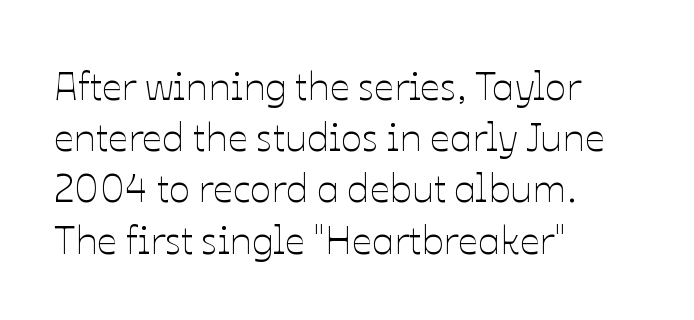
Q: Is the text bold? A: No.
Q: Is the text italic (slanted)? A: No, it is upright.
Q: Is the text underlined? A: No.
Q: How is the paragraph aligned? A: Left-aligned.
Q: Is the spacing between letters normal or unusually wide? A: Normal.
Q: Is the spacing between lines tight, normal or loose? A: Normal.
Q: Width (condensed, normal, or wide)? A: Normal.
Q: Stroke contrast? A: Low.
Q: x-height? A: Medium.
Q: Monospaced? A: No.
